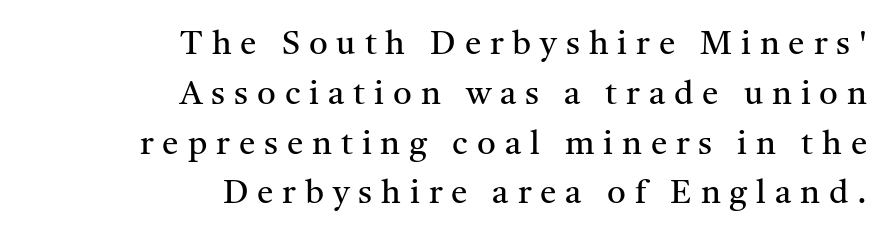
{"serif": "yes", "italic": "no", "bold": "no", "weight": "regular", "width": "normal", "stroke_contrast": "medium", "x_height": "medium", "monospaced": "no", "underline": "no", "align": "right", "line_spacing": "normal", "line_spacing_ratio": 1.51, "letter_spacing": "wide", "letter_spacing_em": 0.27, "glyph_px": 33}
